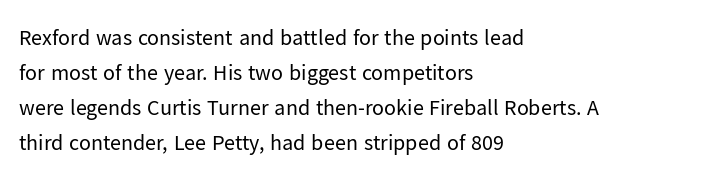
Every stem runs plumb, perpendicular to the baseline. Ink coverage per letter is moderate at most. Does extra space separate the letters? No, they use regular spacing. Line starts are locked; line ends wander. If you measured baseline to baseline, you'd find a middling distance.
